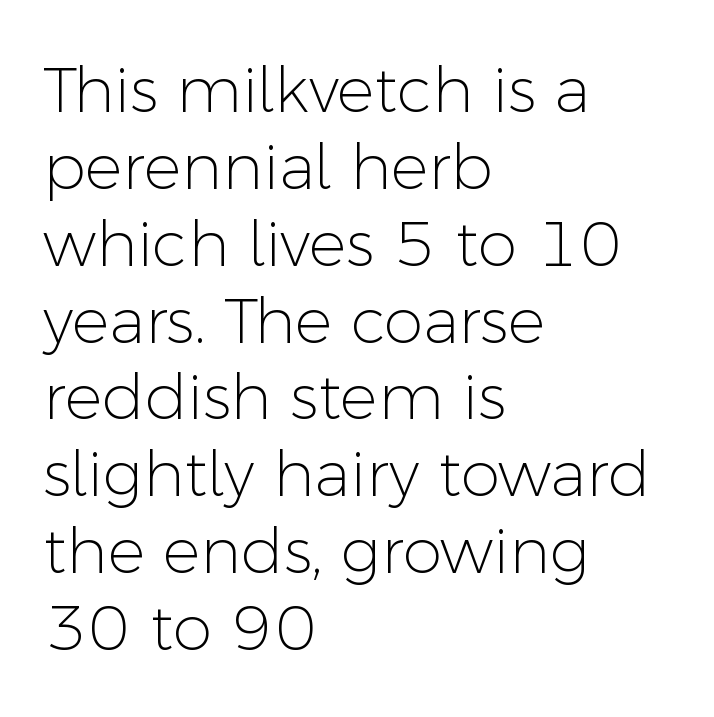
{"serif": "no", "italic": "no", "bold": "no", "weight": "light", "width": "normal", "stroke_contrast": "low", "x_height": "medium", "monospaced": "no", "underline": "no", "align": "left", "line_spacing_ratio": 1.22, "letter_spacing": "normal", "letter_spacing_em": 0.0, "glyph_px": 63}
